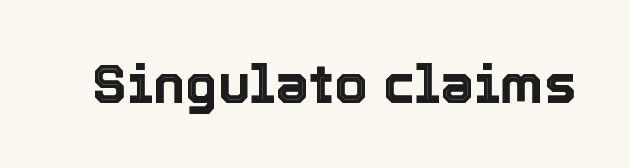
The image shows 54 px text type, upright; set normal letter spacing, not underlined; a medium x-height.
